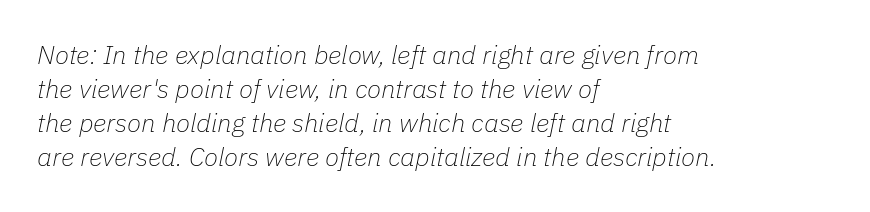
The image shows 26 px text type, italic (leaning right); set left-aligned, normal line spacing (1.31x), normal letter spacing, not underlined.
